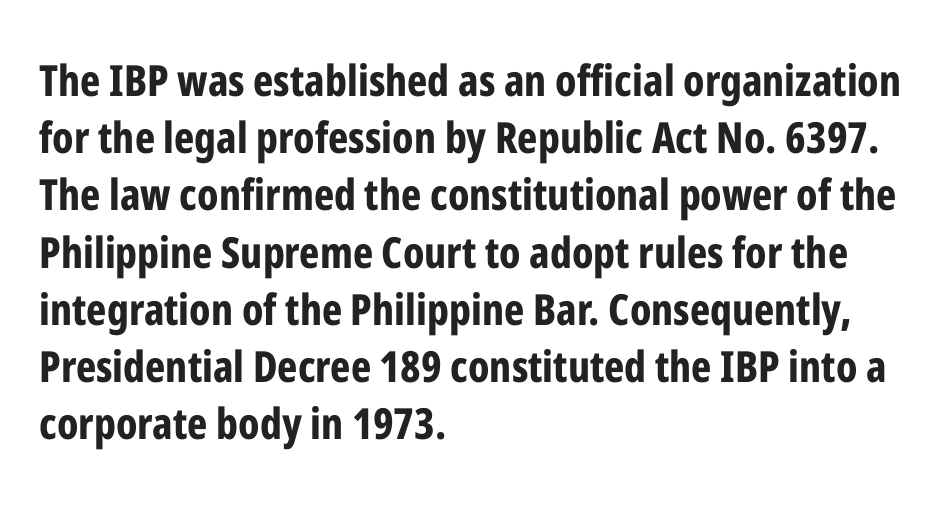
Q: Is the text bold? A: Yes.
Q: Is the text italic (slanted)? A: No, it is upright.
Q: Is the typeface a serif or a sans-serif typeface? A: Sans-serif.
Q: Is the text underlined? A: No.
Q: How is the paragraph aligned? A: Left-aligned.
Q: Is the spacing between letters normal or unusually wide? A: Normal.
Q: Is the spacing between lines tight, normal or loose? A: Normal.
Q: Width (condensed, normal, or wide)? A: Condensed.
Q: Stroke contrast? A: Low.
Q: x-height? A: Medium.
Q: Monospaced? A: No.
